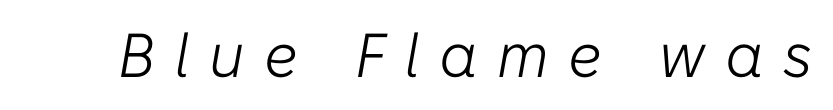
Q: Is the text bold? A: No.
Q: Is the text italic (slanted)? A: Yes, it leans right by about 10 degrees.
Q: Is the text underlined? A: No.
Q: Is the spacing between letters normal or unusually wide? A: Unusually wide.
Q: Width (condensed, normal, or wide)? A: Normal.
Q: Stroke contrast? A: Low.
Q: x-height? A: Medium.
Q: Monospaced? A: No.
